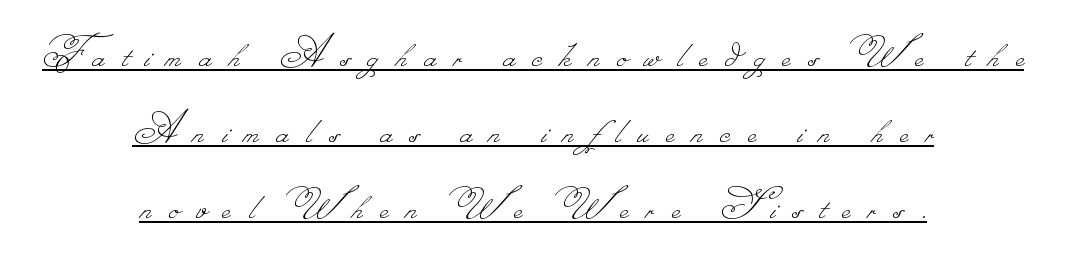
The image shows 46 px thin type; set centered, normal line spacing (1.65x), unusually wide letter spacing (+0.38 em), underlined; low stroke contrast.
